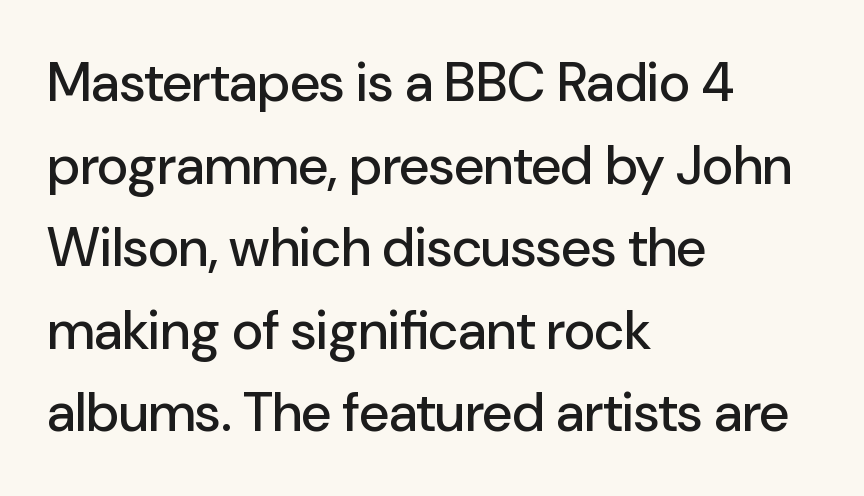
The image shows 54 px sans-serif type, upright; set left-aligned, normal line spacing (1.53x), normal letter spacing, not underlined; low stroke contrast and a medium x-height.
